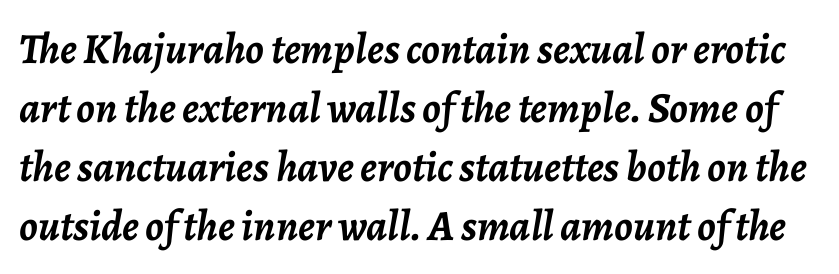
{"italic": "yes", "lean": "right", "slant_degrees": 7, "bold": "yes", "weight": "semibold", "width": "normal", "stroke_contrast": "low", "x_height": "medium", "monospaced": "no", "underline": "no", "line_spacing": "normal", "line_spacing_ratio": 1.37, "letter_spacing": "normal", "letter_spacing_em": 0.0, "glyph_px": 43}
